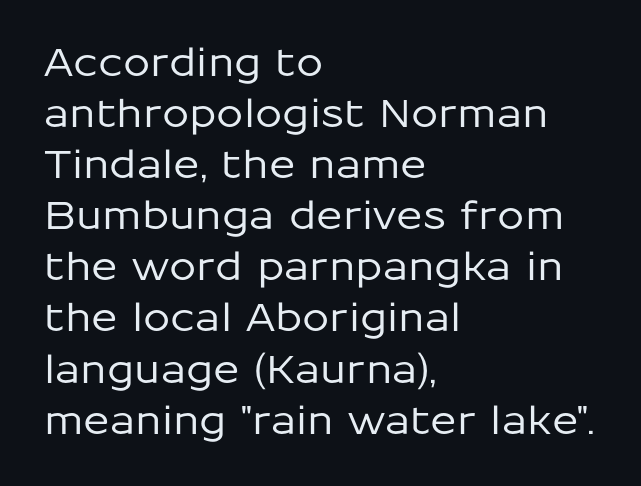
The image shows 39 px sans-serif type, upright; set left-aligned, normal line spacing (1.31x), normal letter spacing, not underlined; low stroke contrast and a medium x-height.
